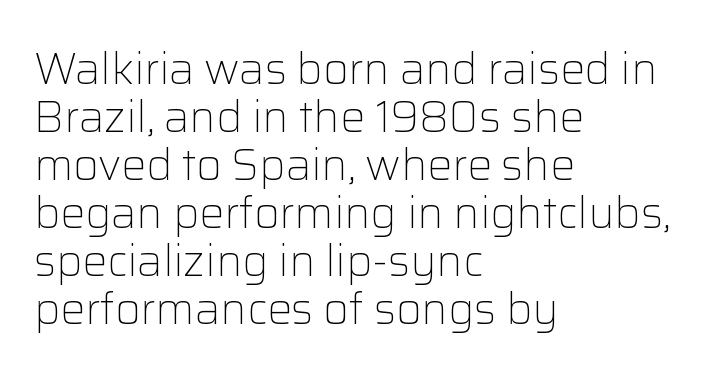
The image shows 44 px light sans-serif type, upright; set left-aligned, tight line spacing (1.09x), normal letter spacing, not underlined; low stroke contrast and a medium x-height.
